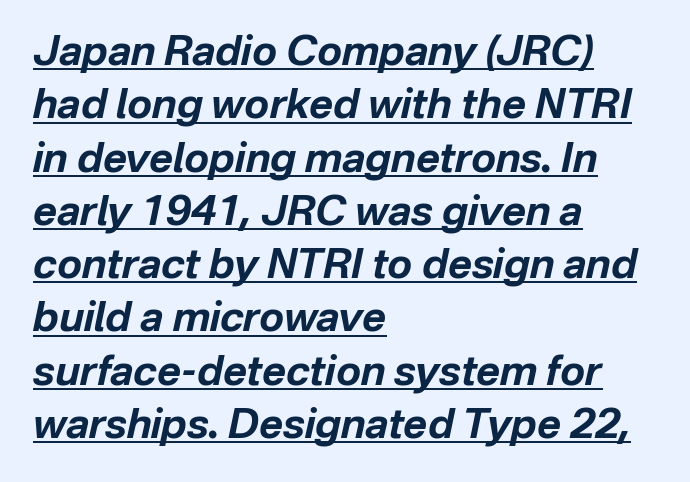
Is this a fixed-width face? No — the glyphs have proportional, varying widths. In terms of posture, this sample is oblique. Chunky letters — that's bold for sure. Students, observe the line beneath the letters — that is underlining. The designer left line spacing at the default. Standard letterfit; no display-style spreading of the glyphs.
